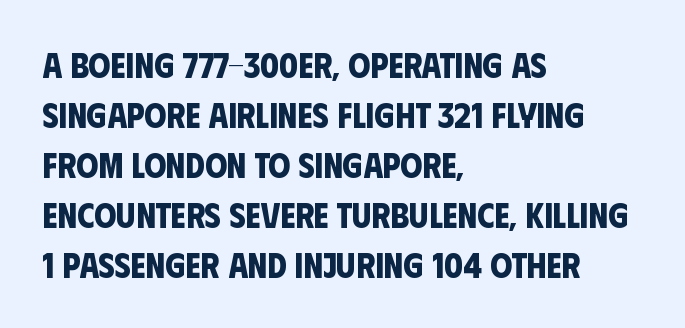
{"serif": "no", "bold": "yes", "weight": "bold", "width": "condensed", "stroke_contrast": "low", "x_height": "large", "monospaced": "no", "underline": "no", "align": "left", "line_spacing": "normal", "line_spacing_ratio": 1.43, "letter_spacing": "normal", "letter_spacing_em": 0.0, "glyph_px": 35}
